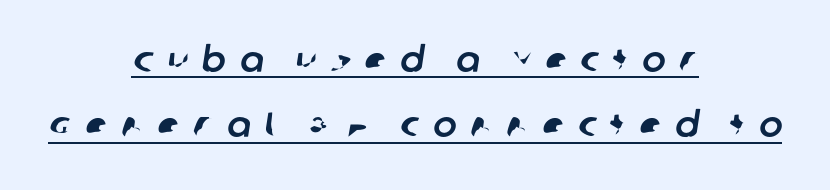
Q: Is the typeface a serif or a sans-serif typeface? A: Sans-serif.
Q: Is the text underlined? A: Yes.
Q: How is the paragraph aligned? A: Centered.
Q: Is the spacing between letters normal or unusually wide? A: Unusually wide.
Q: Width (condensed, normal, or wide)? A: Normal.
Q: Stroke contrast? A: Low.
Q: x-height? A: Large.
Q: Monospaced? A: No.
